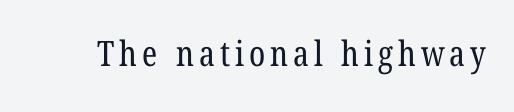
The image shows 35 px regular-weight, condensed serif type; set not underlined; low stroke contrast and a medium x-height.
